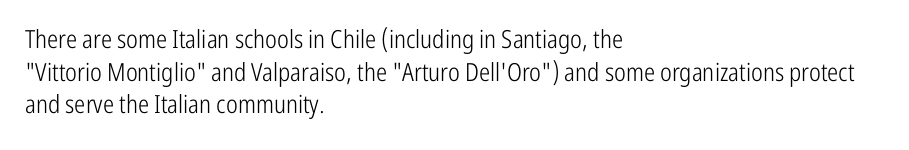
What's the leading like? Ordinary, nothing unusual. The passage shown has conventional tracking throughout. The typography opts for an upright posture over an oblique one. The passage is arranged the way most books set body copy — flush left.
